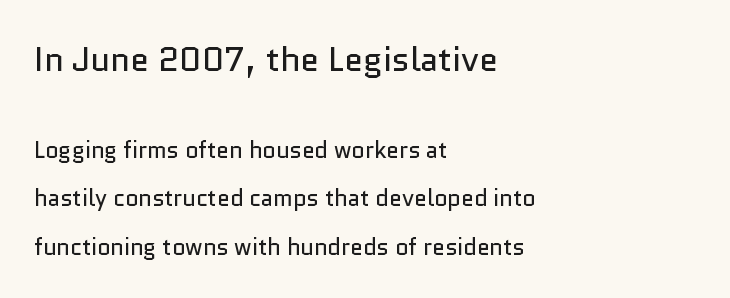
The image shows 34 px regular-weight sans-serif type, upright; set left-aligned, loose line spacing (2.11x), normal letter spacing, not underlined; the first (top) block is 1.48x larger; low stroke contrast and a medium x-height.
